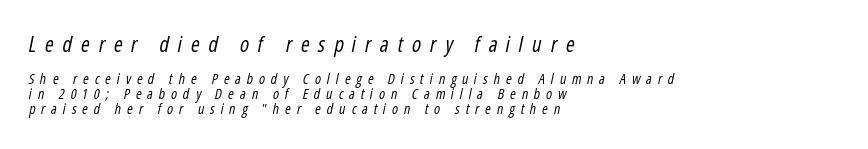
The image shows 21 px text type, italic (leaning right); set left-aligned, tight line spacing (1.09x), unusually wide letter spacing (+0.42 em), not underlined; the first (top) block is 1.5x larger.
